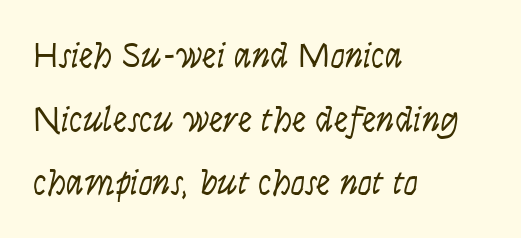
{"serif": "no", "bold": "no", "weight": "light", "width": "condensed", "stroke_contrast": "low", "x_height": "large", "monospaced": "no", "underline": "no", "align": "left", "line_spacing_ratio": 1.77, "letter_spacing": "normal", "letter_spacing_em": 0.0, "glyph_px": 36}
